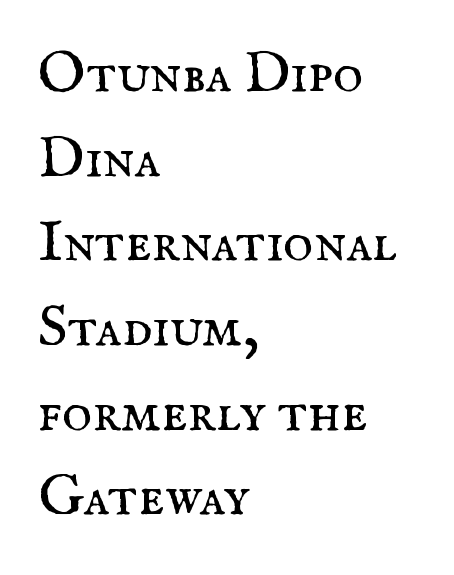
{"serif": "yes", "italic": "no", "bold": "no", "weight": "regular", "width": "normal", "stroke_contrast": "medium", "x_height": "small", "monospaced": "no", "underline": "no", "align": "left", "line_spacing": "normal", "line_spacing_ratio": 1.46, "letter_spacing": "normal", "letter_spacing_em": 0.0, "glyph_px": 58}
